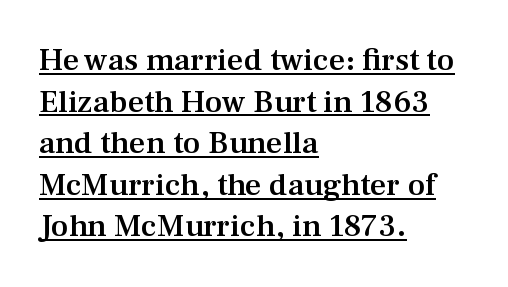
The image shows 32 px semibold serif type, upright; set left-aligned, normal line spacing (1.3x), normal letter spacing, underlined; medium stroke contrast and a medium x-height.
